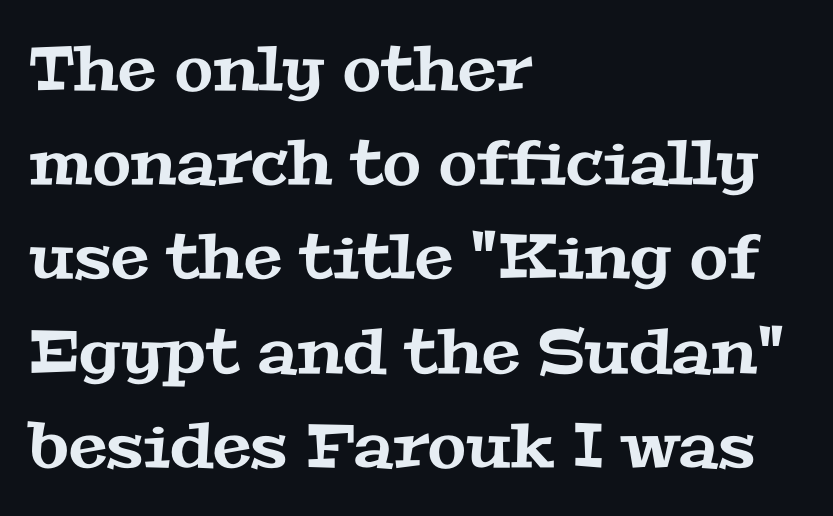
Q: Is the typeface a serif or a sans-serif typeface? A: Serif.
Q: Is the text underlined? A: No.
Q: How is the paragraph aligned? A: Left-aligned.
Q: Is the spacing between letters normal or unusually wide? A: Normal.
Q: Is the spacing between lines tight, normal or loose? A: Normal.
Q: Width (condensed, normal, or wide)? A: Wide.
Q: Stroke contrast? A: Medium.
Q: x-height? A: Medium.
Q: Monospaced? A: No.
